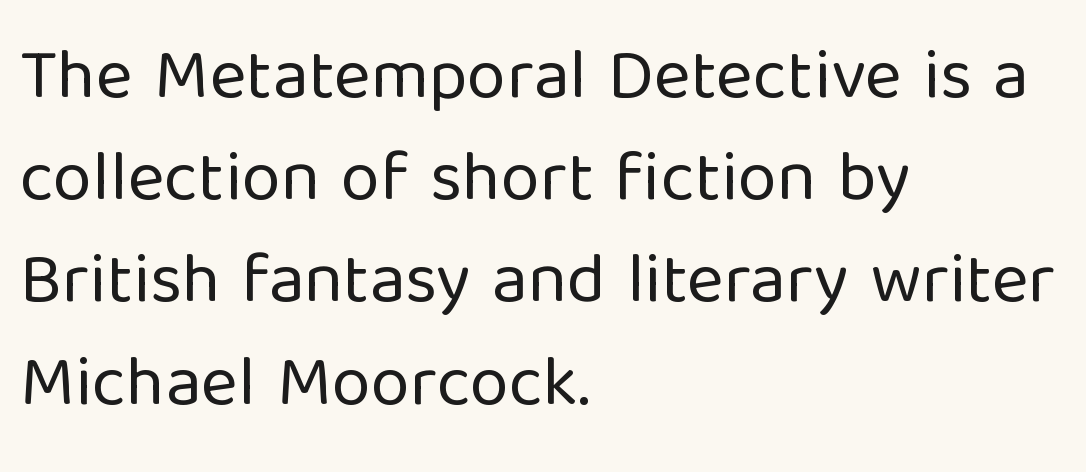
Q: Is the text bold? A: No.
Q: Is the text italic (slanted)? A: No, it is upright.
Q: Is the typeface a serif or a sans-serif typeface? A: Sans-serif.
Q: Is the text underlined? A: No.
Q: How is the paragraph aligned? A: Left-aligned.
Q: Is the spacing between letters normal or unusually wide? A: Normal.
Q: Is the spacing between lines tight, normal or loose? A: Normal.
Q: Width (condensed, normal, or wide)? A: Normal.
Q: Stroke contrast? A: Low.
Q: x-height? A: Medium.
Q: Monospaced? A: No.
